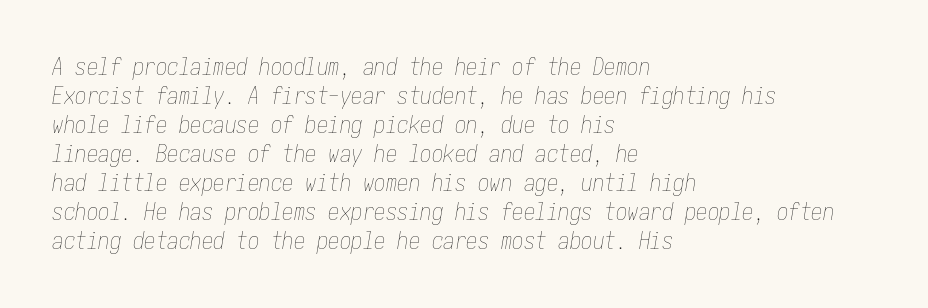
{"italic": "yes", "lean": "right", "slant_degrees": 10, "bold": "no", "underline": "no", "align": "left", "line_spacing": "normal", "line_spacing_ratio": 1.26, "letter_spacing": "normal", "letter_spacing_em": 0.0, "glyph_px": 23}
